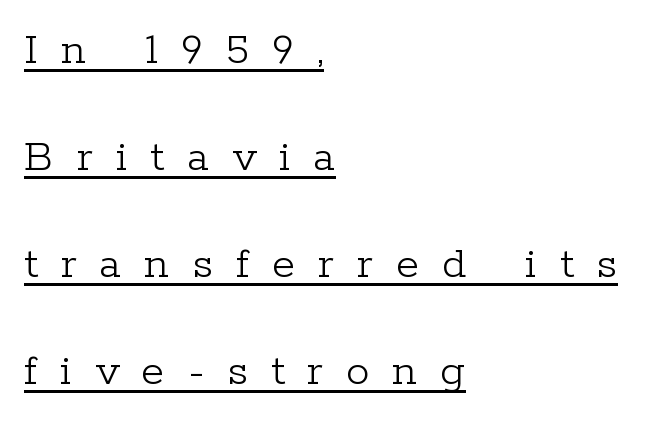
{"serif": "yes", "italic": "no", "bold": "no", "weight": "light", "width": "normal", "stroke_contrast": "low", "x_height": "medium", "monospaced": "no", "underline": "yes", "align": "left", "line_spacing": "loose", "line_spacing_ratio": 2.28, "letter_spacing": "wide", "letter_spacing_em": 0.49, "glyph_px": 47}
